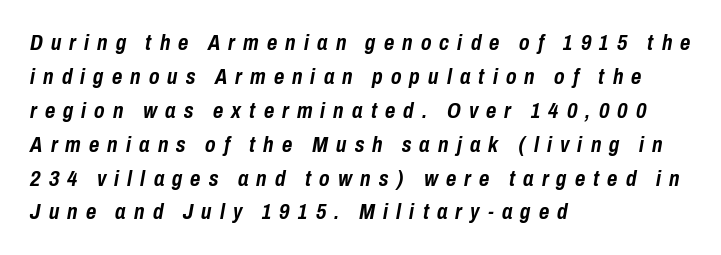
The image shows 22 px bold type, italic (leaning right); set left-aligned, normal line spacing (1.54x), unusually wide letter spacing (+0.37 em), not underlined.
